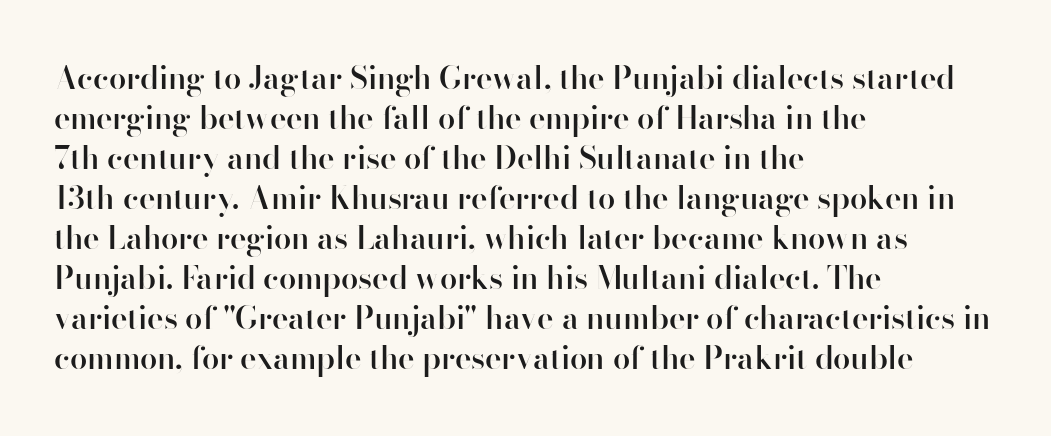
Q: Is the text bold? A: Semi-bold.
Q: Is the text italic (slanted)? A: No, it is upright.
Q: Is the typeface a serif or a sans-serif typeface? A: Sans-serif.
Q: Is the text underlined? A: No.
Q: How is the paragraph aligned? A: Left-aligned.
Q: Is the spacing between letters normal or unusually wide? A: Normal.
Q: Is the spacing between lines tight, normal or loose? A: Normal.
Q: Width (condensed, normal, or wide)? A: Normal.
Q: Stroke contrast? A: High.
Q: x-height? A: Small.
Q: Monospaced? A: No.
